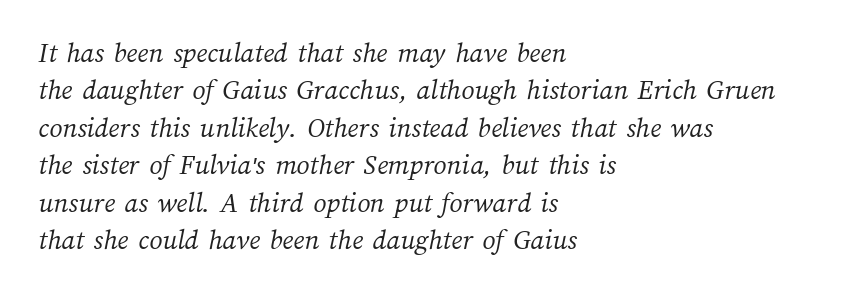
The cut favours lightness, reaching ordinary text weight at its darkest. The rows are spaced the way most documents space them. There is no visible air inserted between adjacent glyphs. Anything drawn beneath the words? Only blank space. Leftover space on each line is placed entirely after the last word. Spacing verdict: proportional, widths tailored to each character.
